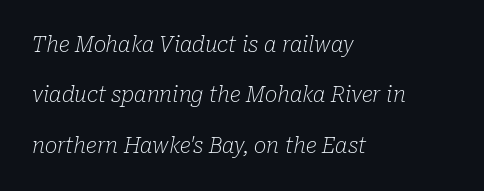
Q: Is the text bold? A: No.
Q: Is the text italic (slanted)? A: Yes, it leans right by about 10 degrees.
Q: Is the text underlined? A: No.
Q: How is the paragraph aligned? A: Left-aligned.
Q: Is the spacing between letters normal or unusually wide? A: Normal.
Q: Is the spacing between lines tight, normal or loose? A: Loose.
